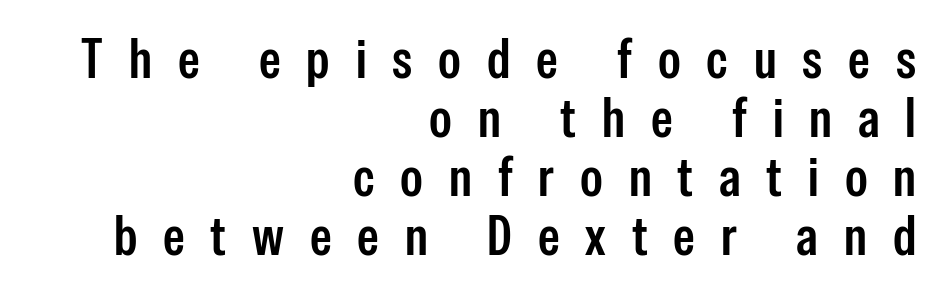
{"serif": "no", "italic": "no", "bold": "semi", "weight": "semibold", "width": "condensed", "stroke_contrast": "low", "x_height": "medium", "monospaced": "no", "underline": "no", "align": "right", "line_spacing": "tight", "line_spacing_ratio": 1.07, "letter_spacing": "wide", "letter_spacing_em": 0.47, "glyph_px": 55}
